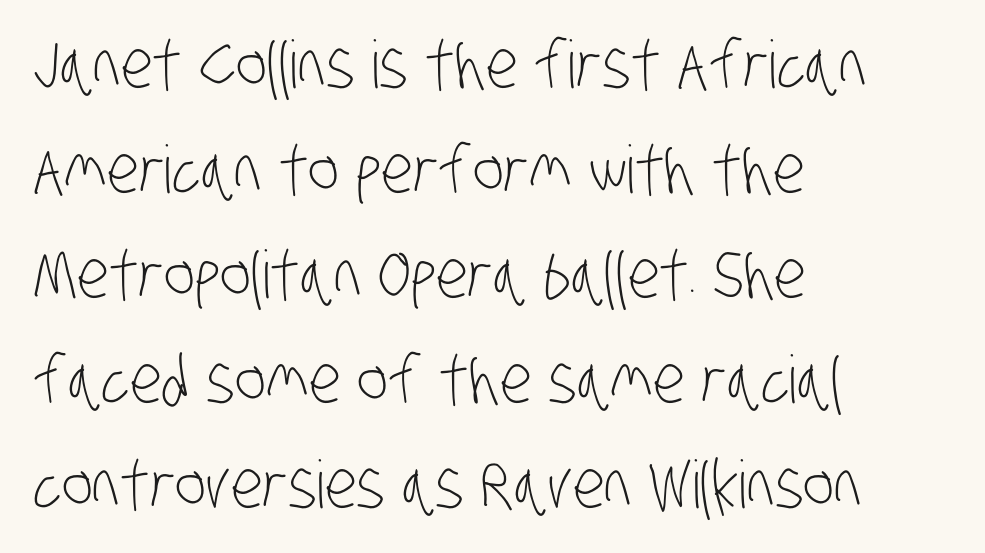
{"serif": "no", "bold": "no", "weight": "light", "width": "condensed", "stroke_contrast": "low", "x_height": "large", "monospaced": "no", "underline": "no", "align": "left", "line_spacing": "normal", "line_spacing_ratio": 1.59, "letter_spacing": "normal", "letter_spacing_em": 0.0, "glyph_px": 66}
